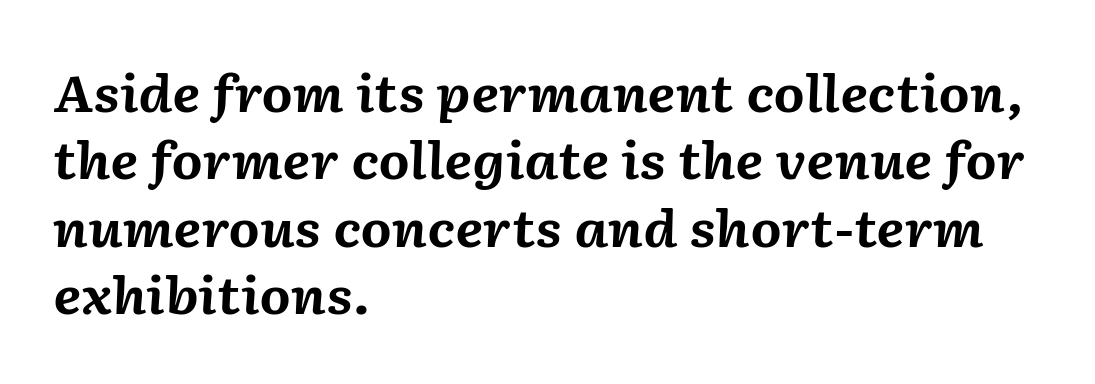
{"italic": "yes", "lean": "right", "slant_degrees": 2, "bold": "yes", "weight": "bold", "width": "normal", "stroke_contrast": "medium", "x_height": "medium", "monospaced": "no", "underline": "no", "align": "left", "line_spacing": "normal", "line_spacing_ratio": 1.35, "letter_spacing": "normal", "letter_spacing_em": 0.0, "glyph_px": 50}
